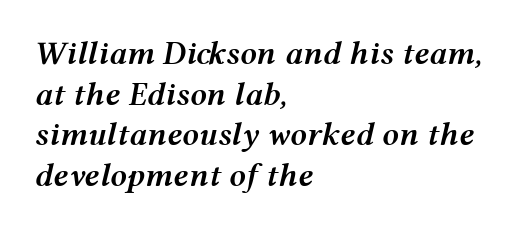
Q: Is the text bold? A: Semi-bold.
Q: Is the text italic (slanted)? A: Yes, it leans right by about 12 degrees.
Q: Is the text underlined? A: No.
Q: How is the paragraph aligned? A: Left-aligned.
Q: Is the spacing between letters normal or unusually wide? A: Normal.
Q: Width (condensed, normal, or wide)? A: Wide.
Q: Stroke contrast? A: Medium.
Q: x-height? A: Medium.
Q: Monospaced? A: No.
